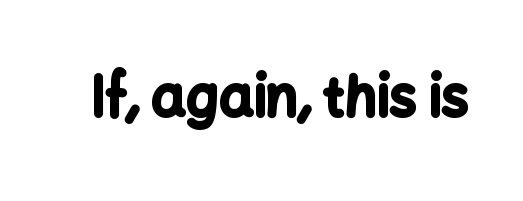
Q: Is the text bold? A: Yes.
Q: Is the text italic (slanted)? A: No, it is upright.
Q: Is the typeface a serif or a sans-serif typeface? A: Sans-serif.
Q: Is the text underlined? A: No.
Q: Is the spacing between letters normal or unusually wide? A: Normal.
Q: Width (condensed, normal, or wide)? A: Normal.
Q: Stroke contrast? A: Low.
Q: x-height? A: Medium.
Q: Monospaced? A: No.
